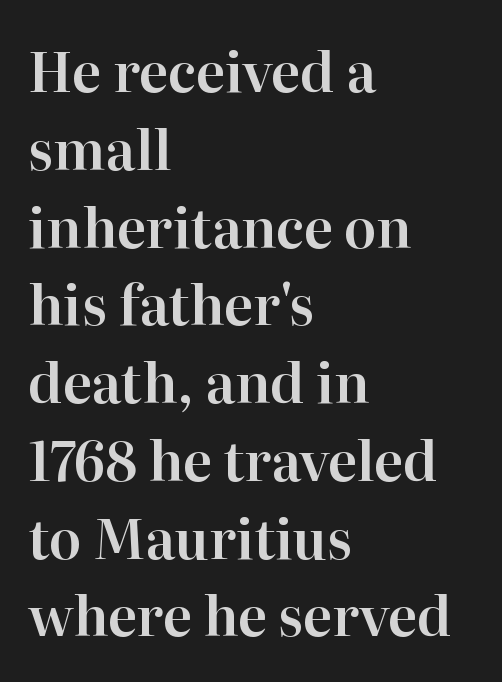
Q: Is the text italic (slanted)? A: No, it is upright.
Q: Is the typeface a serif or a sans-serif typeface? A: Serif.
Q: Is the text underlined? A: No.
Q: How is the paragraph aligned? A: Left-aligned.
Q: Is the spacing between letters normal or unusually wide? A: Normal.
Q: Is the spacing between lines tight, normal or loose? A: Normal.
Q: Width (condensed, normal, or wide)? A: Normal.
Q: Stroke contrast? A: High.
Q: x-height? A: Medium.
Q: Monospaced? A: No.
